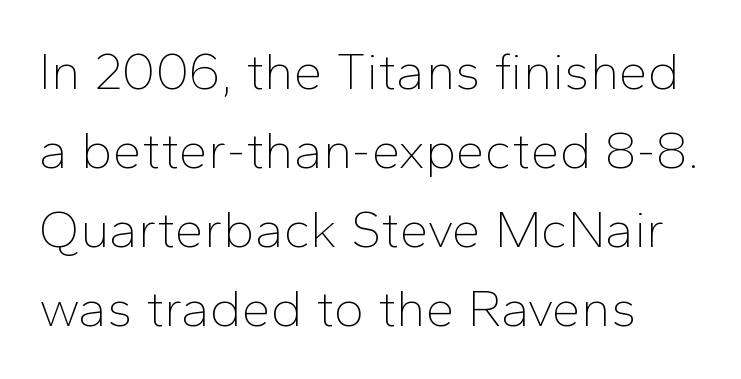
{"serif": "no", "italic": "no", "bold": "no", "weight": "thin", "width": "normal", "stroke_contrast": "low", "x_height": "medium", "monospaced": "no", "underline": "no", "line_spacing": "normal", "line_spacing_ratio": 1.52, "letter_spacing": "normal", "letter_spacing_em": 0.0, "glyph_px": 52}
